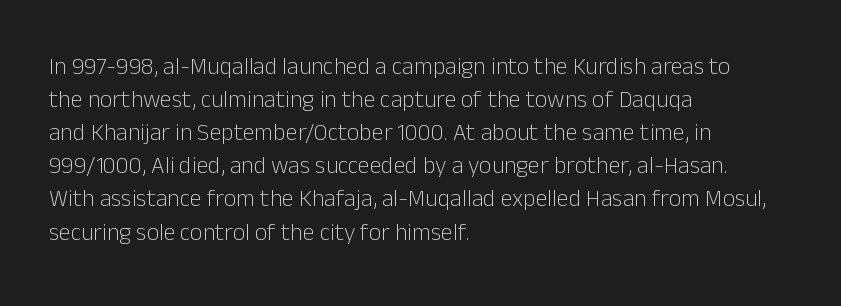
The image shows 24 px text type, upright; set left-aligned, normal line spacing (1.38x), normal letter spacing, not underlined.
